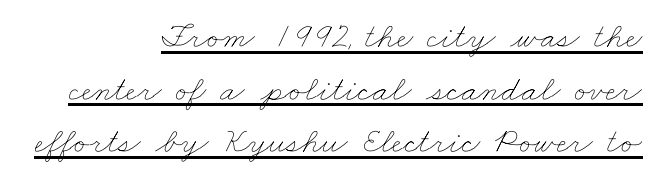
The image shows 36 px thin, wide type; set right-aligned, normal line spacing (1.46x), normal letter spacing, underlined; low stroke contrast and a small x-height.
